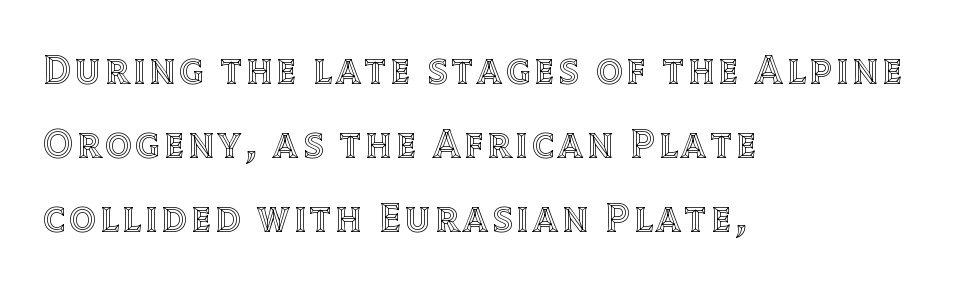
The image shows 41 px text type, upright; set left-aligned, line spacing 1.8x, not underlined; a large x-height.
